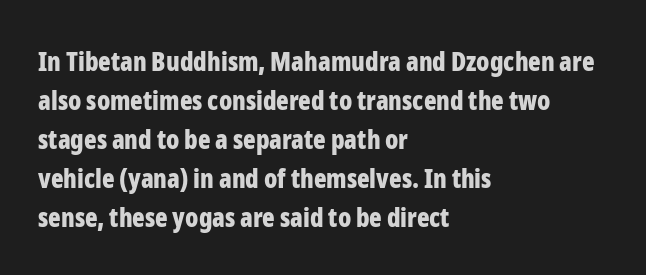
{"italic": "no", "bold": "yes", "underline": "no", "align": "left", "line_spacing": "normal", "line_spacing_ratio": 1.5, "letter_spacing": "normal", "letter_spacing_em": 0.0, "glyph_px": 26}
